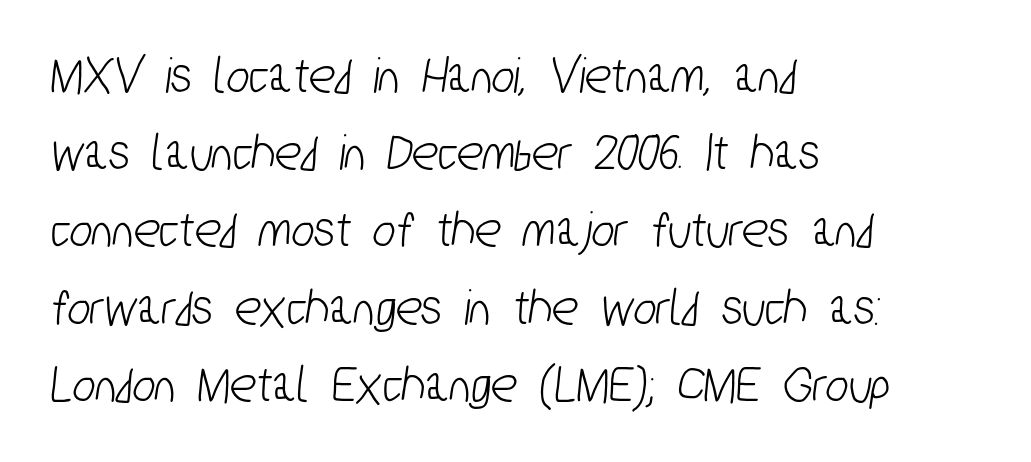
I'd call this a sans setting — the letters go barefoot. Horizontal bands of white between lines are of average thickness. Underlining? Definitely not there. The rendering uses natural spacing where letterforms have individual widths. Alignment: flush left. Short note: letters normally spaced.
